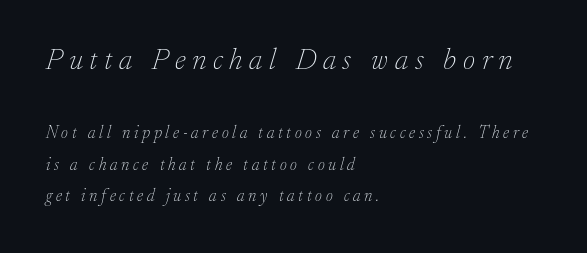
{"serif": "yes", "italic": "yes", "lean": "right", "slant_degrees": 17, "bold": "no", "weight": "thin", "width": "normal", "stroke_contrast": "low", "x_height": "small", "monospaced": "no", "underline": "no", "align": "left", "line_spacing_ratio": 1.85, "letter_spacing": "wide", "letter_spacing_em": 0.22, "larger_block": "first", "size_ratio": 1.76, "glyph_px": 30}
